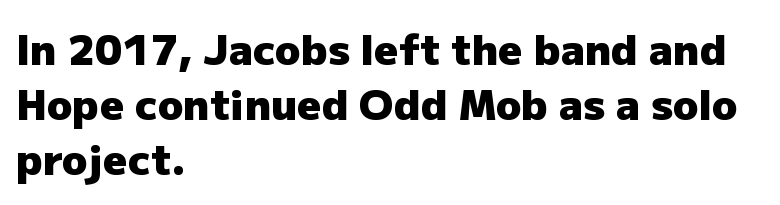
{"serif": "no", "italic": "no", "bold": "yes", "weight": "heavy", "width": "normal", "stroke_contrast": "low", "x_height": "medium", "monospaced": "no", "underline": "no", "align": "left", "line_spacing": "normal", "line_spacing_ratio": 1.31, "letter_spacing": "normal", "letter_spacing_em": 0.0, "glyph_px": 42}
